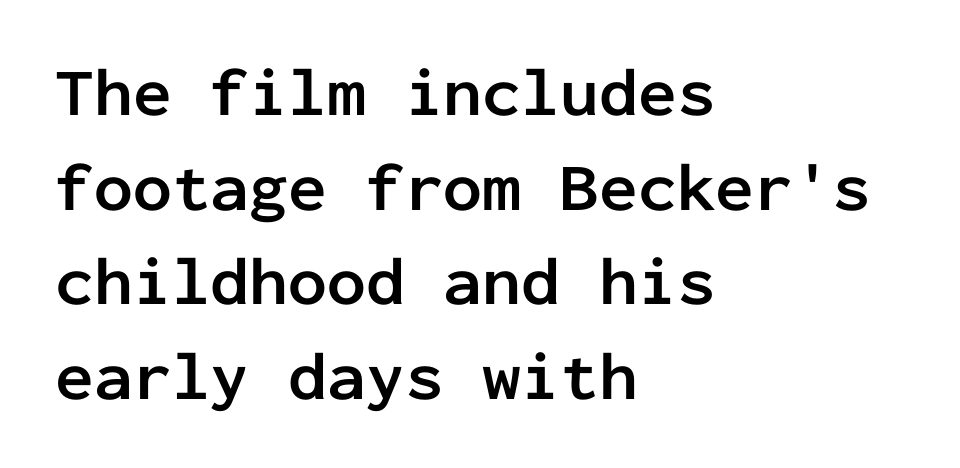
Q: Is the text bold? A: Yes.
Q: Is the text italic (slanted)? A: No, it is upright.
Q: Is the typeface a serif or a sans-serif typeface? A: Sans-serif.
Q: Is the text underlined? A: No.
Q: How is the paragraph aligned? A: Left-aligned.
Q: Is the spacing between letters normal or unusually wide? A: Normal.
Q: Is the spacing between lines tight, normal or loose? A: Normal.
Q: Width (condensed, normal, or wide)? A: Normal.
Q: Stroke contrast? A: Low.
Q: x-height? A: Medium.
Q: Monospaced? A: Yes.
